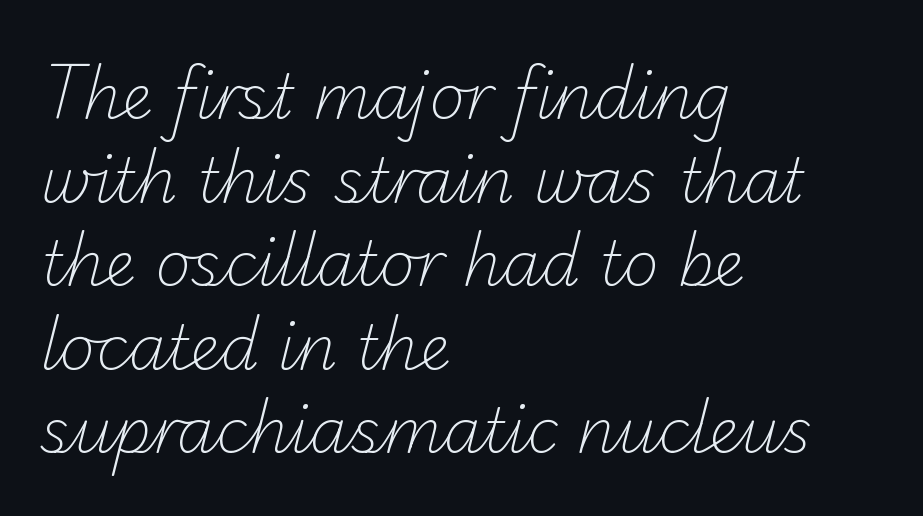
Where is the straight margin? On the left. Spacing verdict: proportional, widths tailored to each character. In terms of letterspacing, this is plain default setting. The space beneath each line is pristine and unruled. Weight: in the light-to-regular range.
